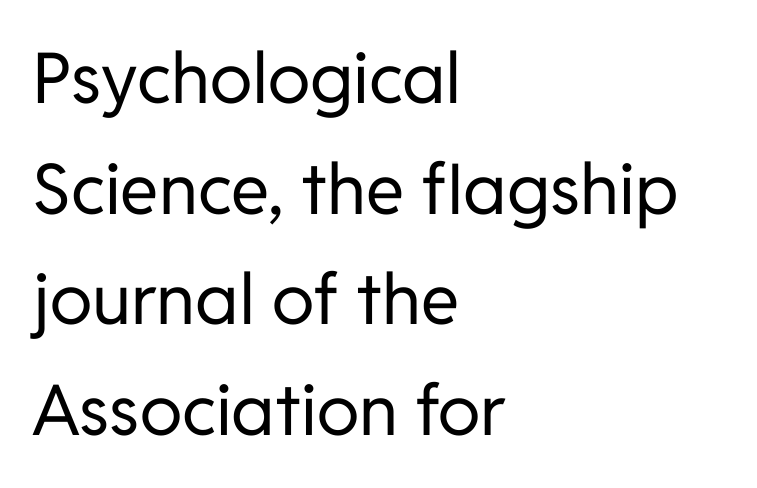
{"serif": "no", "italic": "no", "bold": "no", "weight": "regular", "width": "normal", "stroke_contrast": "low", "x_height": "medium", "monospaced": "no", "underline": "no", "align": "left", "line_spacing": "normal", "line_spacing_ratio": 1.58, "letter_spacing": "normal", "letter_spacing_em": 0.0, "glyph_px": 70}
